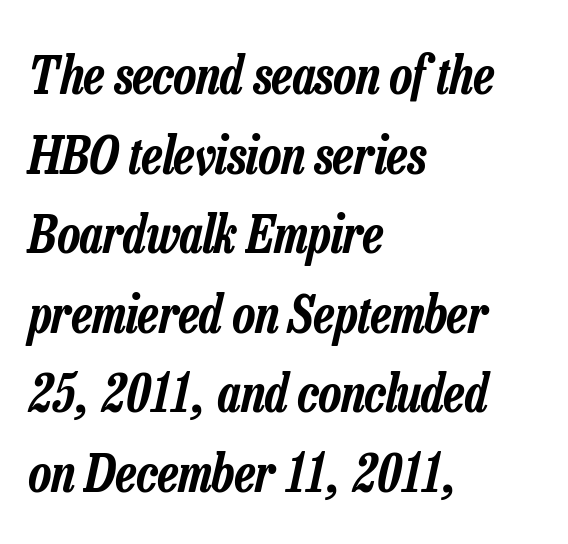
{"italic": "yes", "lean": "right", "slant_degrees": 13, "width": "condensed", "stroke_contrast": "low", "x_height": "medium", "monospaced": "no", "underline": "no", "align": "left", "line_spacing": "normal", "line_spacing_ratio": 1.53, "letter_spacing": "normal", "letter_spacing_em": 0.0, "glyph_px": 52}
